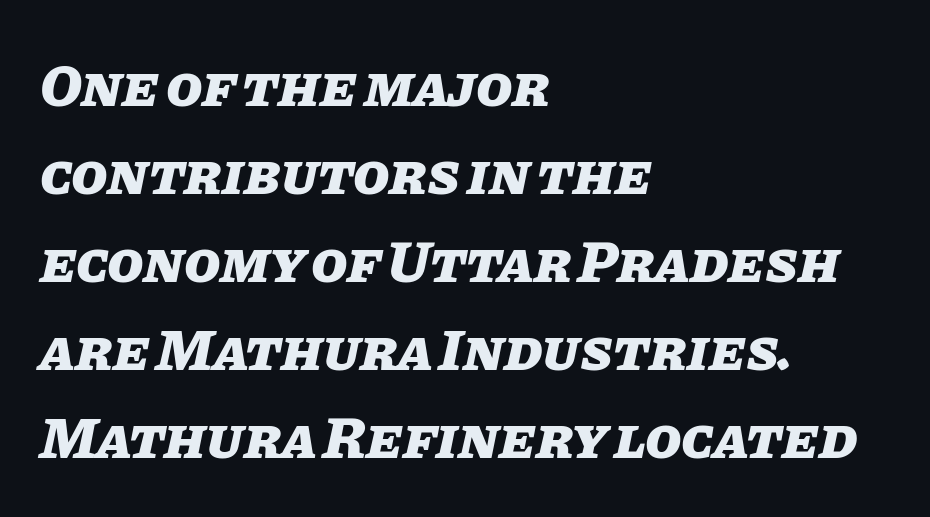
The image shows 59 px heavy type, italic (leaning right); set left-aligned, normal line spacing (1.49x), normal letter spacing, not underlined; low stroke contrast and a large x-height.
